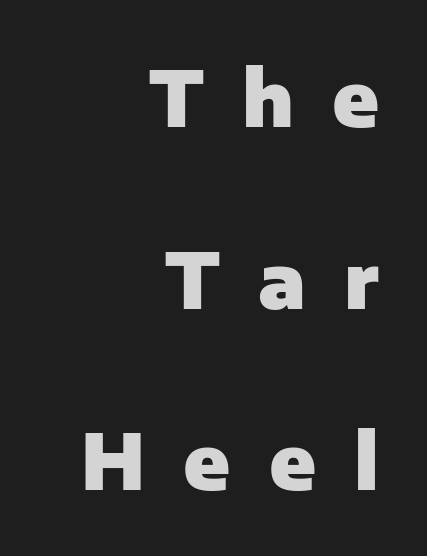
Q: Is the text bold? A: Yes.
Q: Is the text italic (slanted)? A: No, it is upright.
Q: Is the typeface a serif or a sans-serif typeface? A: Sans-serif.
Q: Is the text underlined? A: No.
Q: How is the paragraph aligned? A: Right-aligned.
Q: Is the spacing between letters normal or unusually wide? A: Unusually wide.
Q: Is the spacing between lines tight, normal or loose? A: Loose.
Q: Width (condensed, normal, or wide)? A: Normal.
Q: Stroke contrast? A: Low.
Q: x-height? A: Medium.
Q: Monospaced? A: No.
